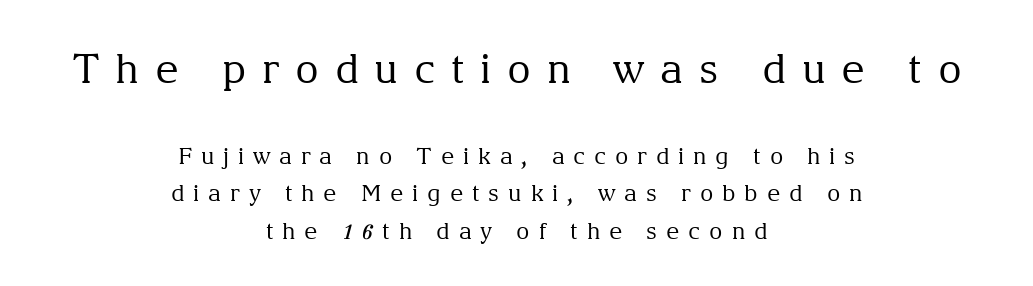
The image shows 41 px regular-weight serif type, upright; set centered, normal line spacing (1.62x), unusually wide letter spacing (+0.38 em), not underlined; the first (top) block is 1.78x larger; medium stroke contrast and a medium x-height.
